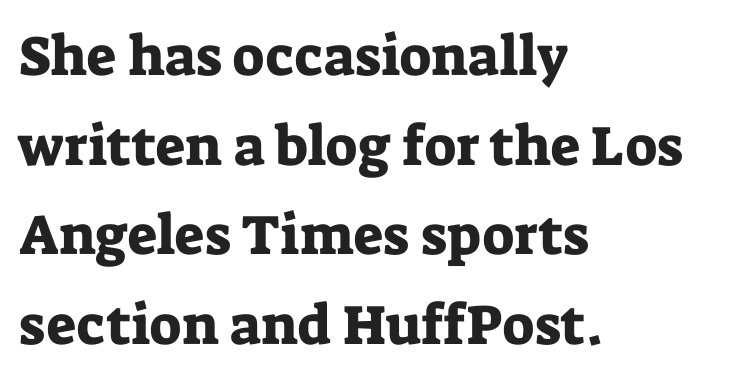
Descenders are the only things crossing below the line. The characters display serif detailing at their extremities. Interline gaps are of average width in this sample. This sample has the flowing, uneven cadence of proportional lettering. Every character sits straight up, as roman type does.
